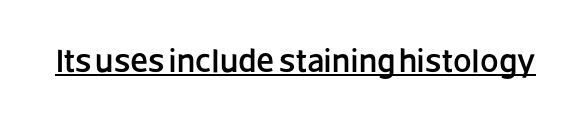
Q: Is the text italic (slanted)? A: No, it is upright.
Q: Is the typeface a serif or a sans-serif typeface? A: Sans-serif.
Q: Is the text underlined? A: Yes.
Q: Is the spacing between letters normal or unusually wide? A: Normal.
Q: Width (condensed, normal, or wide)? A: Normal.
Q: Stroke contrast? A: Low.
Q: x-height? A: Large.
Q: Monospaced? A: No.
